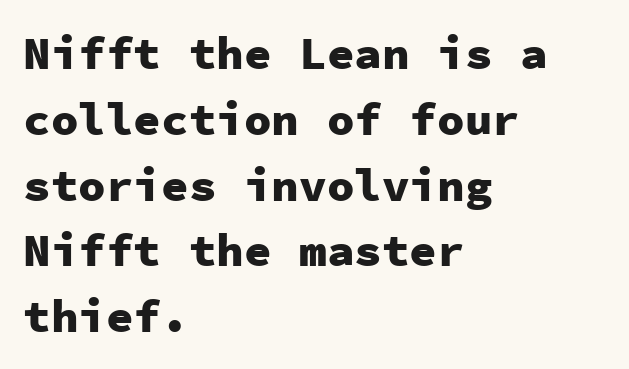
{"serif": "no", "italic": "no", "bold": "yes", "weight": "heavy", "width": "normal", "stroke_contrast": "low", "x_height": "medium", "monospaced": "yes", "underline": "no", "align": "left", "line_spacing": "normal", "line_spacing_ratio": 1.43, "letter_spacing": "normal", "letter_spacing_em": 0.0, "glyph_px": 46}
